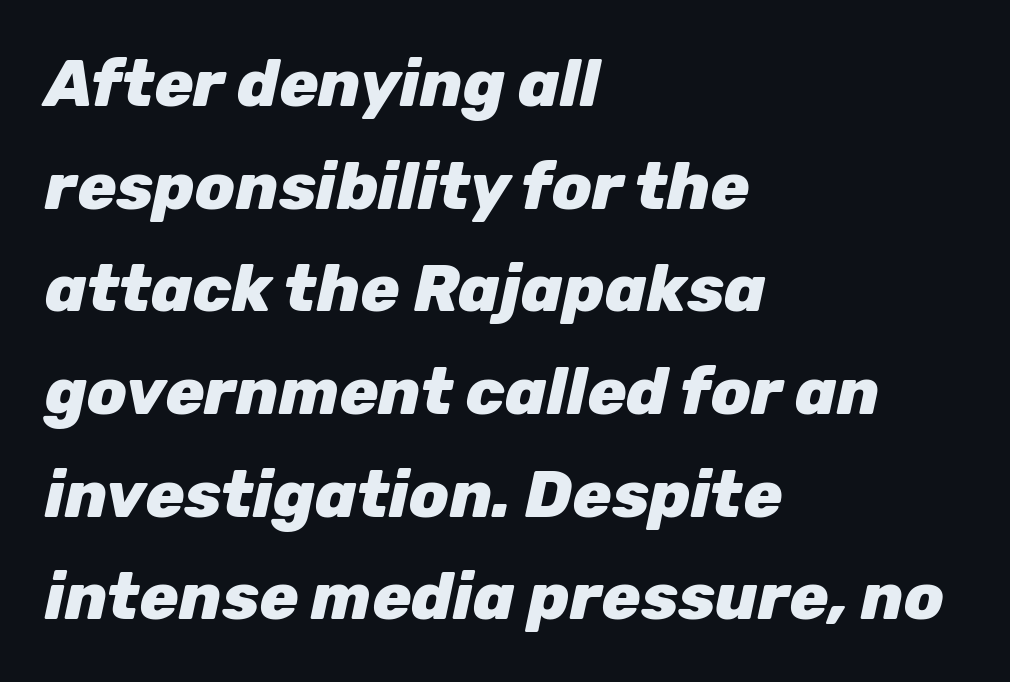
{"italic": "yes", "lean": "right", "slant_degrees": 12, "bold": "yes", "weight": "heavy", "width": "normal", "stroke_contrast": "low", "x_height": "medium", "monospaced": "no", "underline": "no", "align": "left", "line_spacing": "normal", "line_spacing_ratio": 1.58, "letter_spacing": "normal", "letter_spacing_em": 0.0, "glyph_px": 65}
